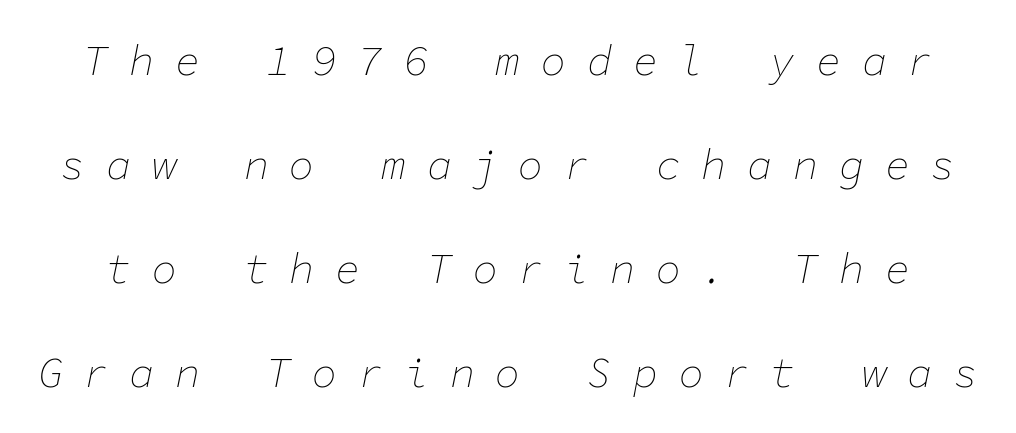
The image shows 42 px thin type, italic (leaning right), monospaced; set loose line spacing (2.48x), unusually wide letter spacing (+0.49 em), not underlined; low stroke contrast and a medium x-height.
